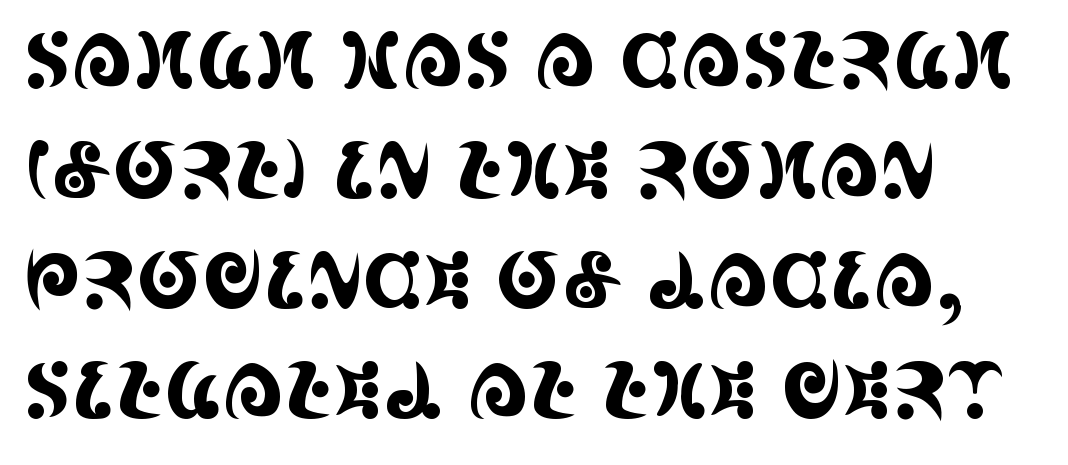
The image shows 77 px condensed serif type, upright; set left-aligned, normal line spacing (1.43x), normal letter spacing, not underlined; a large x-height.
